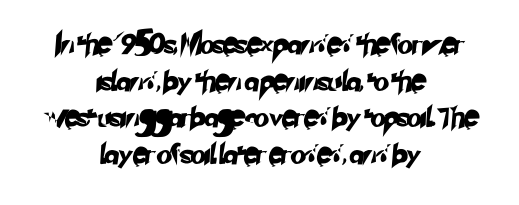
The image shows 20 px text type; set centered, line spacing 1.83x, normal letter spacing, not underlined.
